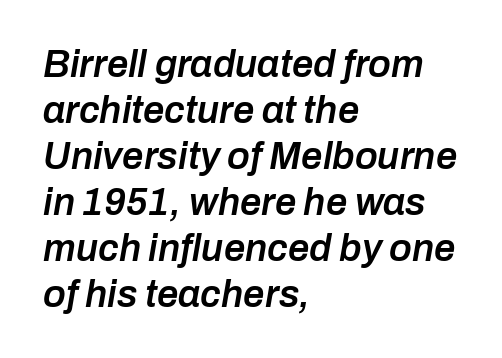
{"italic": "yes", "lean": "right", "slant_degrees": 10, "bold": "semi", "weight": "semibold", "width": "normal", "stroke_contrast": "low", "x_height": "medium", "monospaced": "no", "underline": "no", "align": "left", "line_spacing_ratio": 1.21, "letter_spacing": "normal", "letter_spacing_em": 0.0, "glyph_px": 38}
